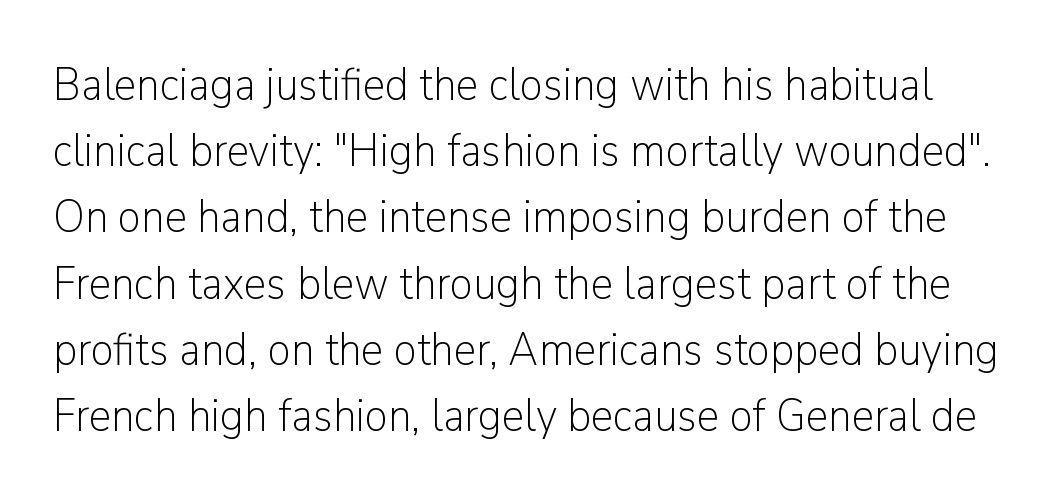
Descender tails drop into unmarked territory. The lines sit at an ordinary, default distance from one another. Notice how the stems are strictly vertical — no italics here. The letters advance in unequal steps, a hallmark of proportional type. Nothing heavy about these letters — not bold at all. Each word holds together tightly as a unit, with standard inter-letter gaps.
